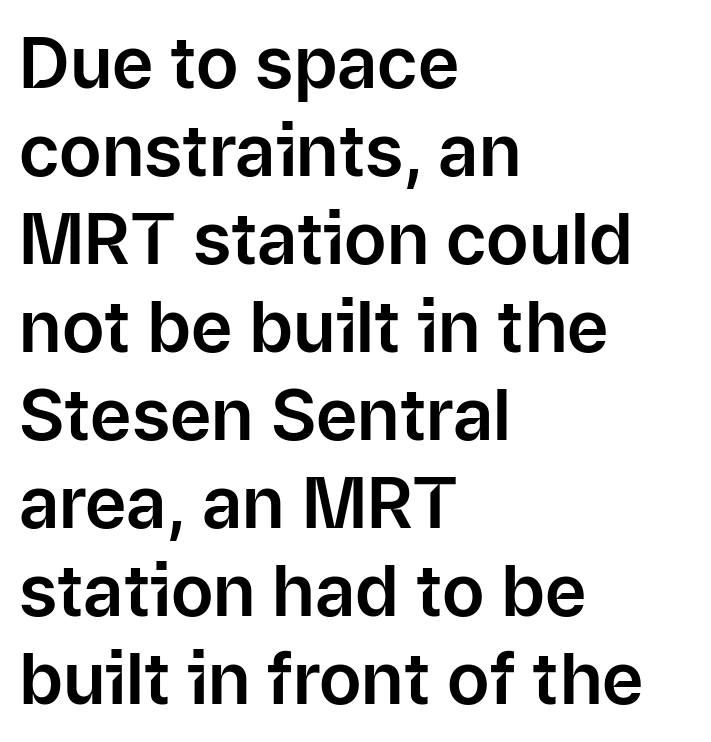
{"serif": "no", "italic": "no", "width": "normal", "stroke_contrast": "low", "x_height": "medium", "monospaced": "no", "underline": "no", "align": "left", "line_spacing_ratio": 1.24, "letter_spacing": "normal", "letter_spacing_em": 0.0, "glyph_px": 71}
